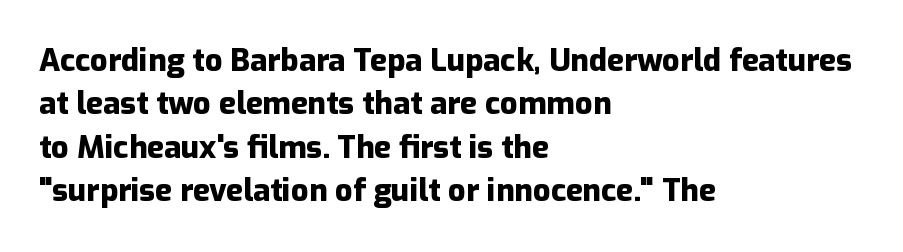
{"serif": "no", "italic": "no", "bold": "yes", "weight": "heavy", "width": "normal", "stroke_contrast": "low", "x_height": "medium", "monospaced": "no", "underline": "no", "align": "left", "line_spacing": "normal", "line_spacing_ratio": 1.4, "letter_spacing": "normal", "letter_spacing_em": 0.0, "glyph_px": 31}
